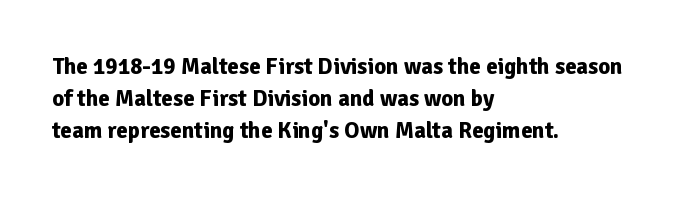
Q: Is the text bold? A: Yes.
Q: Is the text italic (slanted)? A: No, it is upright.
Q: Is the text underlined? A: No.
Q: How is the paragraph aligned? A: Left-aligned.
Q: Is the spacing between letters normal or unusually wide? A: Normal.
Q: Is the spacing between lines tight, normal or loose? A: Normal.
